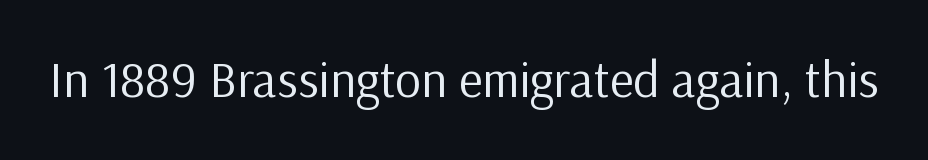
Q: Is the text bold? A: No.
Q: Is the text italic (slanted)? A: No, it is upright.
Q: Is the typeface a serif or a sans-serif typeface? A: Sans-serif.
Q: Is the text underlined? A: No.
Q: Is the spacing between letters normal or unusually wide? A: Normal.
Q: Width (condensed, normal, or wide)? A: Normal.
Q: Stroke contrast? A: Low.
Q: x-height? A: Medium.
Q: Monospaced? A: No.
